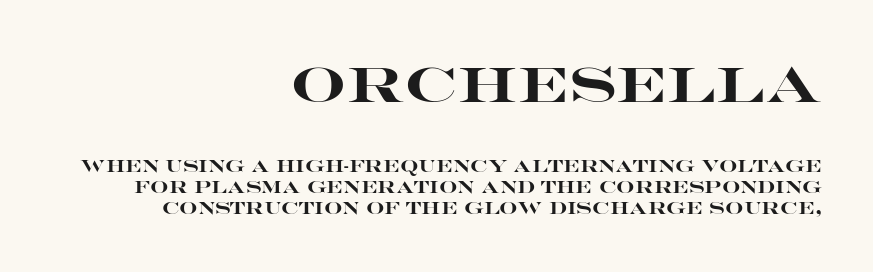
The image shows 49 px heavy, wide type, upright; set right-aligned, normal line spacing (1.32x), normal letter spacing, not underlined; the first (top) block is 3.06x larger; high stroke contrast and a large x-height.
